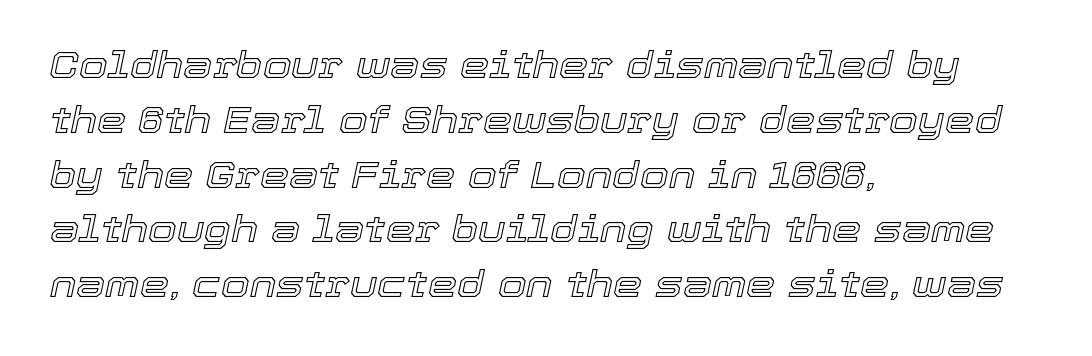
Does the leading feel generous? No, just average. The letters advance in unequal steps, a hallmark of proportional type. Line beginnings align vertically; line endings do not. The face used here has a pronounced slope to its letters. The line texture is even and compact thanks to regular tracking. Just letters on the line, the space beneath them empty.
